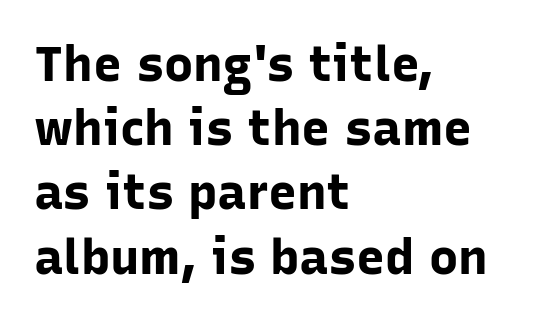
{"serif": "no", "italic": "no", "bold": "yes", "weight": "bold", "width": "normal", "stroke_contrast": "low", "x_height": "medium", "monospaced": "no", "underline": "no", "align": "left", "line_spacing": "normal", "line_spacing_ratio": 1.31, "letter_spacing": "normal", "letter_spacing_em": 0.0, "glyph_px": 49}
